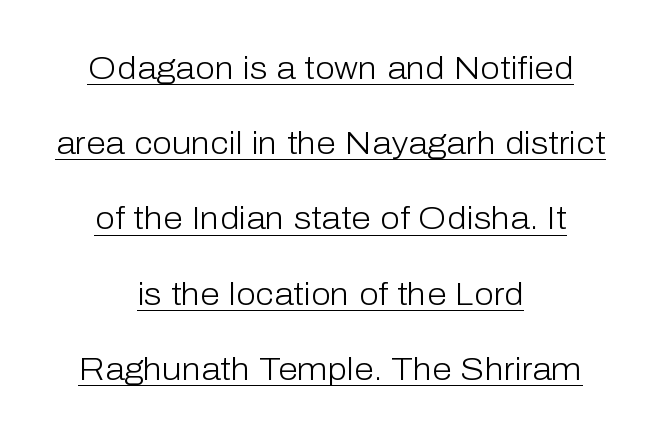
{"serif": "no", "italic": "no", "bold": "no", "weight": "light", "width": "normal", "stroke_contrast": "low", "x_height": "medium", "monospaced": "no", "underline": "yes", "align": "center", "line_spacing": "loose", "line_spacing_ratio": 2.35, "letter_spacing": "normal", "letter_spacing_em": 0.0, "glyph_px": 32}
